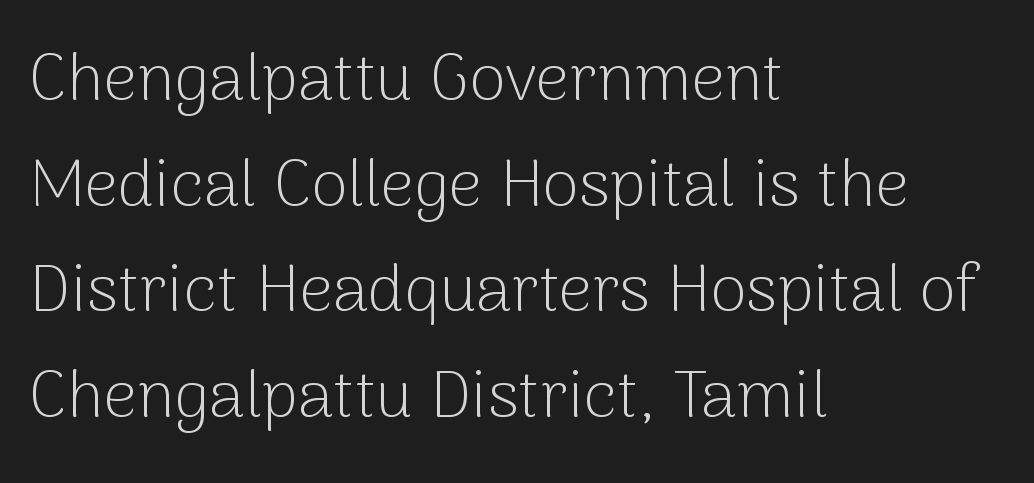
{"serif": "no", "italic": "no", "bold": "no", "weight": "light", "width": "normal", "stroke_contrast": "low", "x_height": "medium", "monospaced": "no", "underline": "no", "align": "left", "line_spacing": "normal", "line_spacing_ratio": 1.6, "letter_spacing": "normal", "letter_spacing_em": 0.0, "glyph_px": 66}
